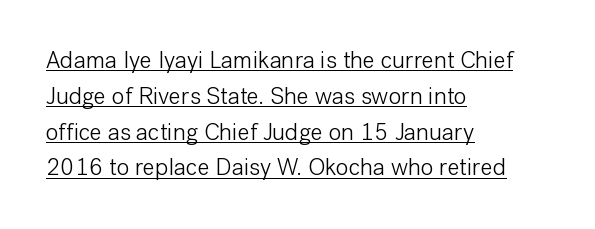
Q: Is the text bold? A: No.
Q: Is the text italic (slanted)? A: No, it is upright.
Q: Is the text underlined? A: Yes.
Q: How is the paragraph aligned? A: Left-aligned.
Q: Is the spacing between letters normal or unusually wide? A: Normal.
Q: Is the spacing between lines tight, normal or loose? A: Normal.
